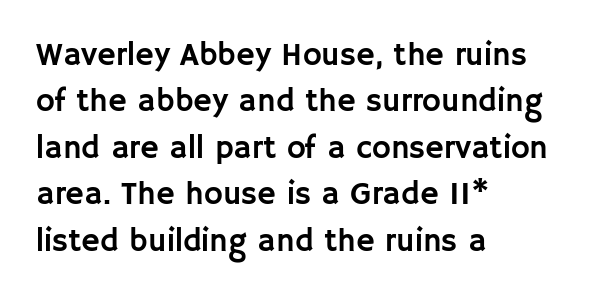
The area under the type is left untouched. Which margin do the lines hug? The left one — the right edge is uneven. A typesetter would call this proportional, since set widths differ per character. Italic? Not at all — the glyphs are vertical. Check where the strokes stop: nothing finishes them off — pure sans. Look at the tracking — it's just the regular setting, nothing added.
